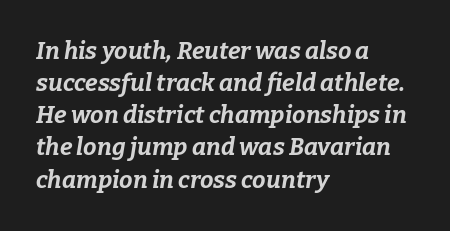
Q: Is the text bold? A: Yes.
Q: Is the text italic (slanted)? A: Yes, it leans right by about 9 degrees.
Q: Is the text underlined? A: No.
Q: How is the paragraph aligned? A: Left-aligned.
Q: Is the spacing between letters normal or unusually wide? A: Normal.
Q: Is the spacing between lines tight, normal or loose? A: Normal.
